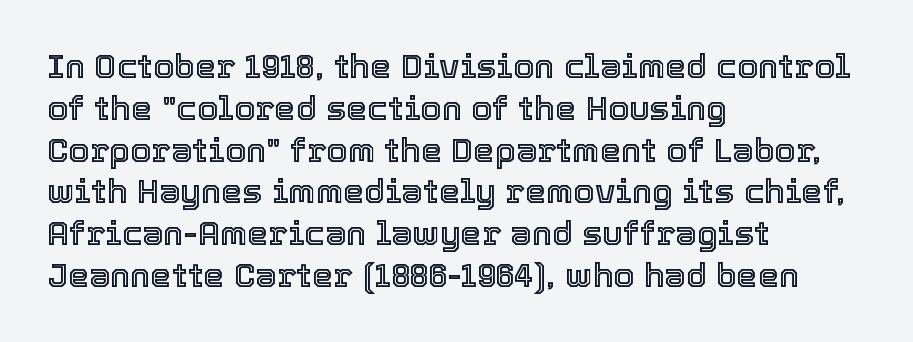
The image shows 34 px text type, upright; set left-aligned, line spacing 1.23x, normal letter spacing, not underlined; a medium x-height.
